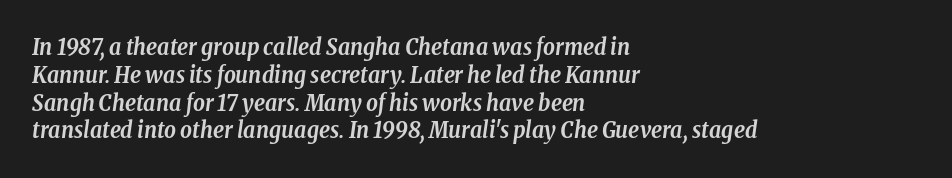
Q: Is the text bold? A: Yes.
Q: Is the text italic (slanted)? A: Yes, it leans right by about 8 degrees.
Q: Is the text underlined? A: No.
Q: How is the paragraph aligned? A: Left-aligned.
Q: Is the spacing between letters normal or unusually wide? A: Normal.
